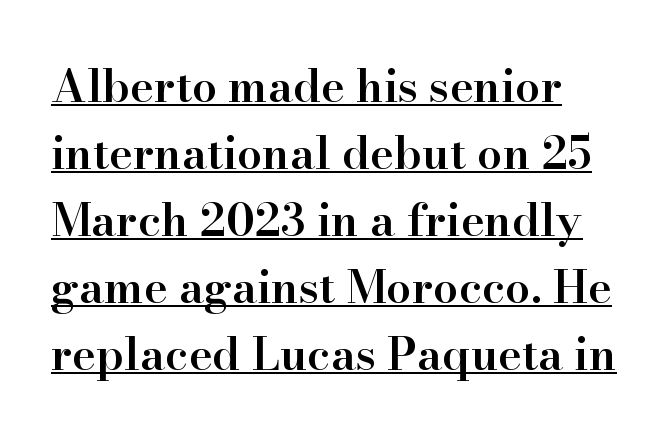
Q: Is the text bold? A: Semi-bold.
Q: Is the text italic (slanted)? A: No, it is upright.
Q: Is the typeface a serif or a sans-serif typeface? A: Serif.
Q: Is the text underlined? A: Yes.
Q: How is the paragraph aligned? A: Left-aligned.
Q: Is the spacing between letters normal or unusually wide? A: Normal.
Q: Is the spacing between lines tight, normal or loose? A: Normal.
Q: Width (condensed, normal, or wide)? A: Normal.
Q: Stroke contrast? A: High.
Q: x-height? A: Small.
Q: Monospaced? A: No.
